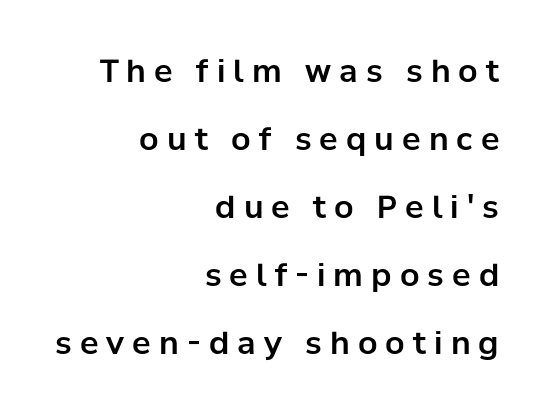
Vertical spacing — loose. These lines stack with their right ends in a neat column. You can tell it's not italic because the verticals are truly vertical. This sample has the flowing, uneven cadence of proportional lettering. Does extra space separate the letters? Yes, quite a lot of it. No feet cap the strokes, marking this as sans-serif type.
